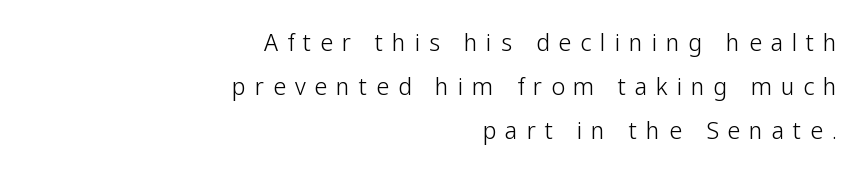
The weight tops out at a normal text grade. Baseline-to-baseline distance is far greater than the letter height. The rendering inserts visible extra space after every character. Short and long lines alike share a common ending point at right. The gap between lines stays unmarked. Is there any slant? The stems are plumb.
